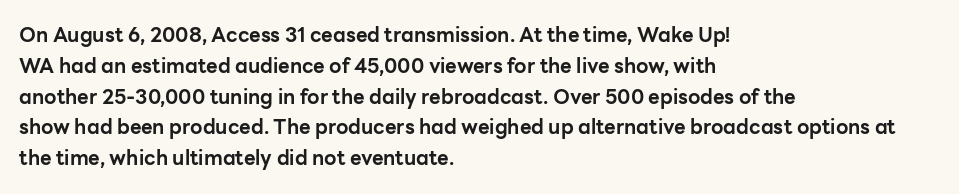
Q: Is the text bold? A: Yes.
Q: Is the text italic (slanted)? A: No, it is upright.
Q: Is the text underlined? A: No.
Q: How is the paragraph aligned? A: Left-aligned.
Q: Is the spacing between letters normal or unusually wide? A: Normal.
Q: Is the spacing between lines tight, normal or loose? A: Normal.
